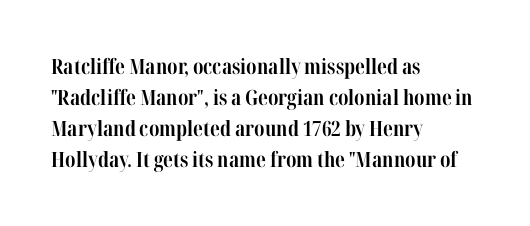
The image shows 21 px bold type, upright; set left-aligned, normal line spacing (1.48x), normal letter spacing, not underlined.
